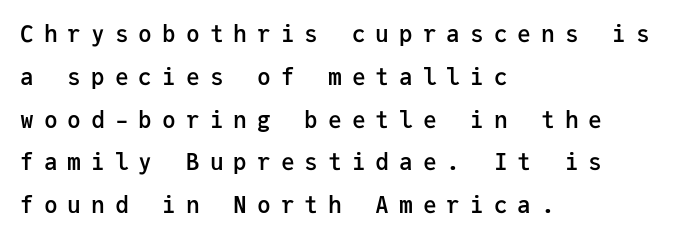
Between one letter and the next there's a generous, obvious gap. The text block is weighted toward the left margin, trailing off unevenly rightward. In terms of posture, this sample is upright. A somewhat darkened texture: the type is semibold rather than bold.
